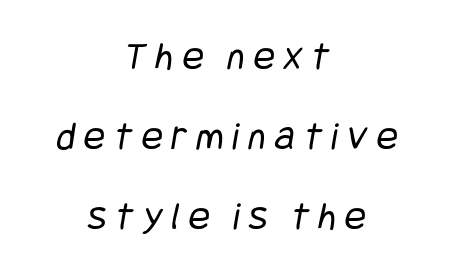
Q: Is the text bold? A: No.
Q: Is the typeface a serif or a sans-serif typeface? A: Sans-serif.
Q: Is the text underlined? A: No.
Q: How is the paragraph aligned? A: Centered.
Q: Is the spacing between letters normal or unusually wide? A: Unusually wide.
Q: Is the spacing between lines tight, normal or loose? A: Loose.
Q: Width (condensed, normal, or wide)? A: Condensed.
Q: Stroke contrast? A: Low.
Q: x-height? A: Large.
